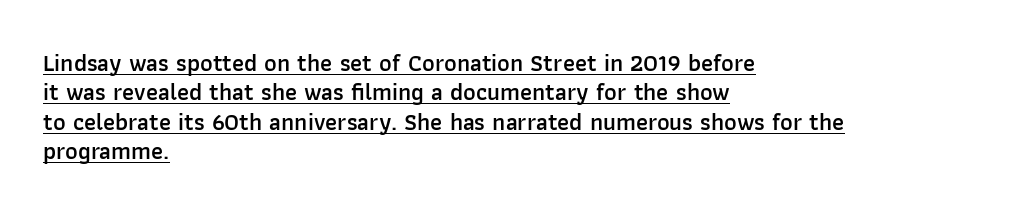
{"italic": "no", "bold": "semi", "underline": "yes", "align": "left", "line_spacing_ratio": 1.22, "letter_spacing": "normal", "letter_spacing_em": 0.0, "glyph_px": 24}
